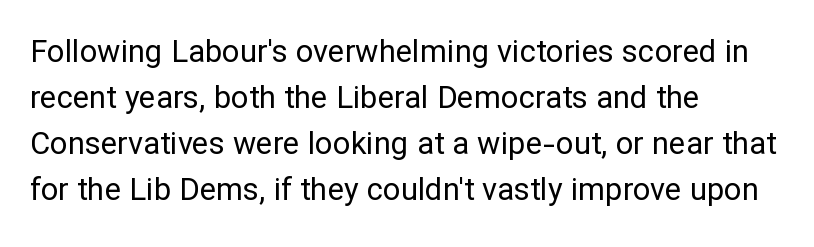
{"serif": "no", "italic": "no", "bold": "no", "weight": "regular", "width": "normal", "stroke_contrast": "low", "x_height": "medium", "monospaced": "no", "underline": "no", "align": "left", "line_spacing": "normal", "line_spacing_ratio": 1.48, "letter_spacing": "normal", "letter_spacing_em": 0.0, "glyph_px": 31}
